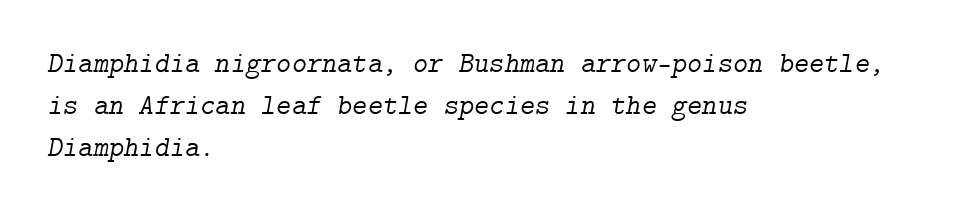
Q: Is the text bold? A: No.
Q: Is the text italic (slanted)? A: Yes, it leans right by about 9 degrees.
Q: Is the typeface a serif or a sans-serif typeface? A: Serif.
Q: Is the text underlined? A: No.
Q: How is the paragraph aligned? A: Left-aligned.
Q: Is the spacing between letters normal or unusually wide? A: Normal.
Q: Is the spacing between lines tight, normal or loose? A: Normal.
Q: Width (condensed, normal, or wide)? A: Normal.
Q: Stroke contrast? A: Low.
Q: x-height? A: Medium.
